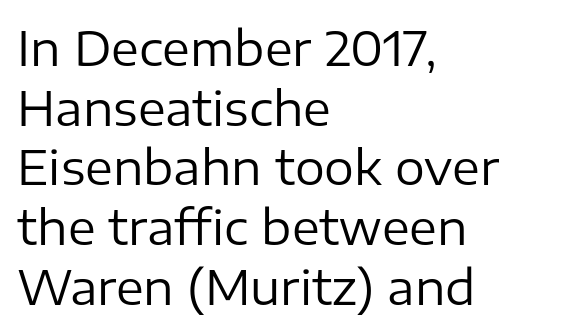
The image shows 47 px regular-weight sans-serif type, upright; set left-aligned, normal line spacing (1.27x), normal letter spacing, not underlined; low stroke contrast and a medium x-height.
